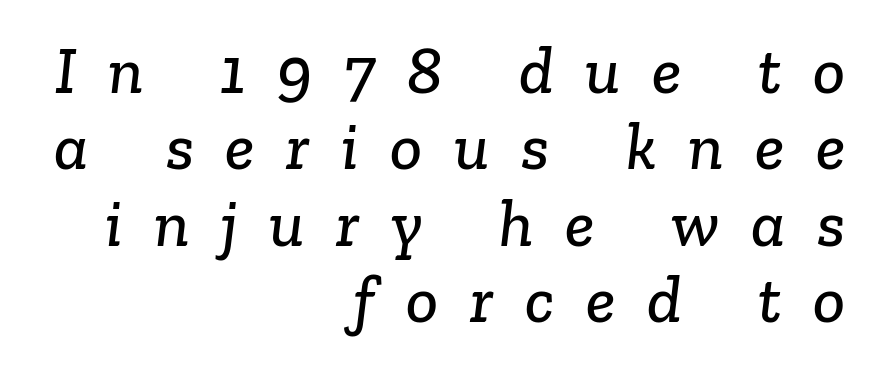
Q: Is the typeface a serif or a sans-serif typeface? A: Serif.
Q: Is the text underlined? A: No.
Q: How is the paragraph aligned? A: Right-aligned.
Q: Is the spacing between letters normal or unusually wide? A: Unusually wide.
Q: Is the spacing between lines tight, normal or loose? A: Tight.
Q: Width (condensed, normal, or wide)? A: Normal.
Q: Stroke contrast? A: Low.
Q: x-height? A: Medium.
Q: Monospaced? A: No.
